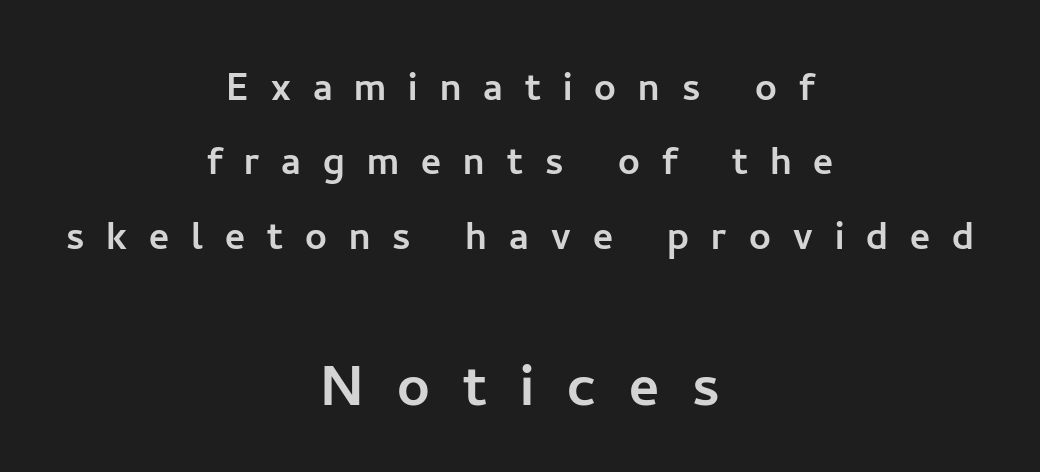
Q: Is the text italic (slanted)? A: No, it is upright.
Q: Is the typeface a serif or a sans-serif typeface? A: Sans-serif.
Q: Is the text underlined? A: No.
Q: How is the paragraph aligned? A: Centered.
Q: Is the spacing between letters normal or unusually wide? A: Unusually wide.
Q: Is the spacing between lines tight, normal or loose? A: Normal.
Q: Which block of text is set in a larger size, the first (top) or the second (bottom)? A: The second (bottom) one.
Q: Width (condensed, normal, or wide)? A: Normal.
Q: Stroke contrast? A: Low.
Q: x-height? A: Medium.
Q: Monospaced? A: No.
